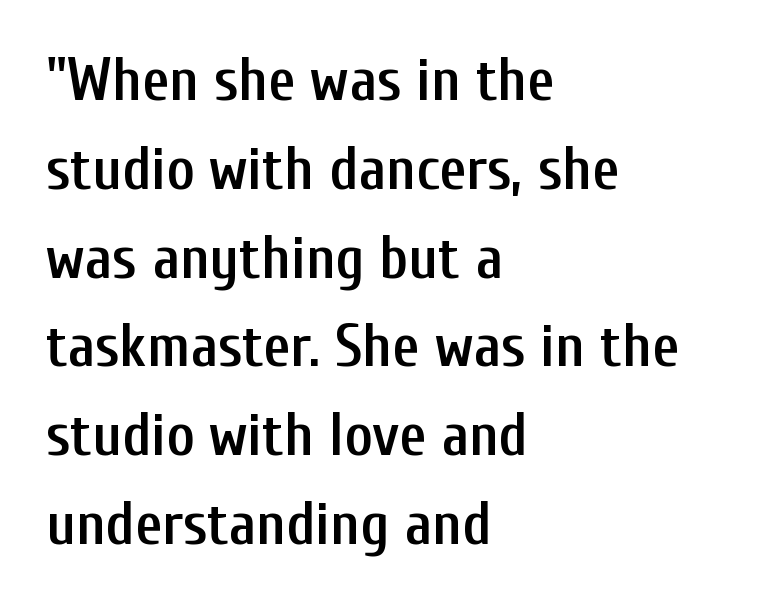
The image shows 60 px semibold, condensed sans-serif type, upright; set left-aligned, normal line spacing (1.48x), normal letter spacing, not underlined; low stroke contrast and a medium x-height.
